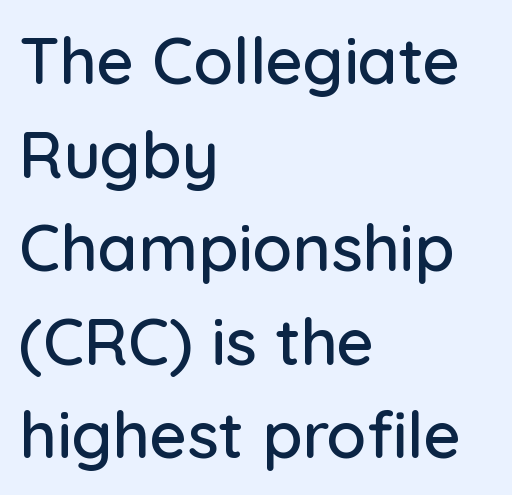
{"serif": "no", "italic": "no", "width": "normal", "stroke_contrast": "low", "x_height": "medium", "monospaced": "no", "underline": "no", "align": "left", "line_spacing": "normal", "line_spacing_ratio": 1.44, "letter_spacing": "normal", "letter_spacing_em": 0.0, "glyph_px": 65}
